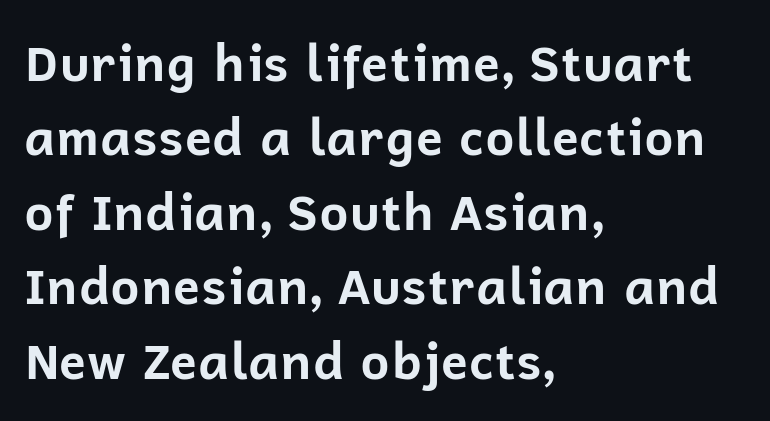
Default kerning and tracking; the words read as compact shapes. To sum up the face: it is a sans, with no serifs. The passage shown is typed in a proportional face where columns would drift. These lines sit exactly where default settings would place them.
